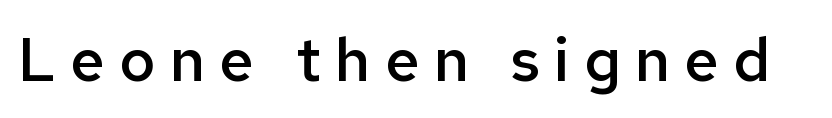
Q: Is the text bold? A: Semi-bold.
Q: Is the text italic (slanted)? A: No, it is upright.
Q: Is the typeface a serif or a sans-serif typeface? A: Sans-serif.
Q: Is the text underlined? A: No.
Q: Is the spacing between letters normal or unusually wide? A: Unusually wide.
Q: Width (condensed, normal, or wide)? A: Normal.
Q: Stroke contrast? A: Low.
Q: x-height? A: Medium.
Q: Monospaced? A: No.
